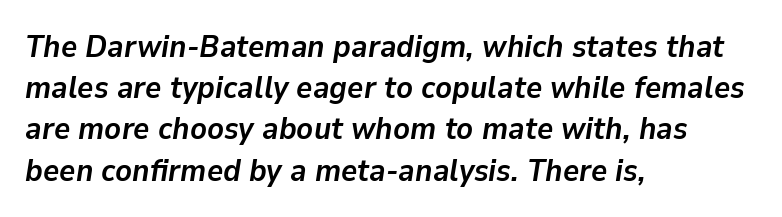
Strong, thick strokes mark this as bold type. Compared with typical paragraphs, the rows here are spaced about the same. The baseline area is clear. Spacing verdict: proportional, widths tailored to each character. If you drew a ruler down the left edge, every line would touch it.
